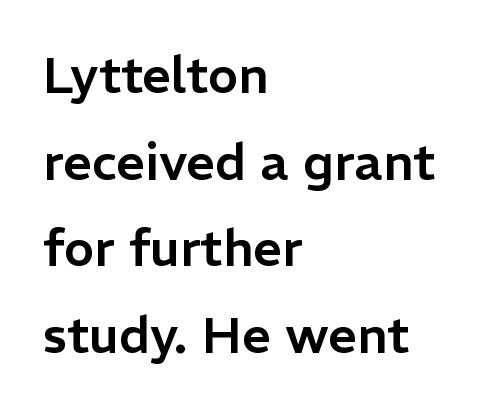
Is there much room between lines? A standard amount, neither cramped nor airy. The axis of the letterforms is exactly vertical. Here the designer chose a conventional face with non-uniform glyph widths. Unmarked baselines from the first word to the last.
